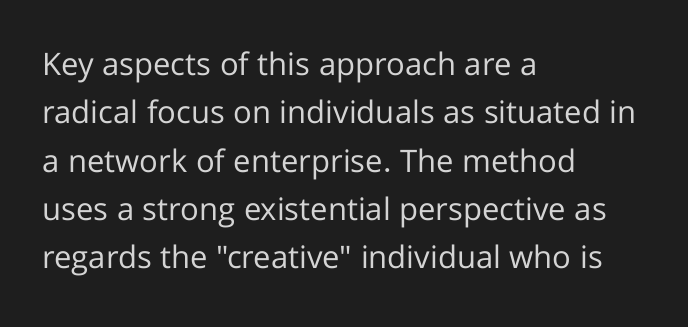
The image shows 31 px regular-weight sans-serif type, upright; set left-aligned, normal line spacing (1.56x), normal letter spacing, not underlined; low stroke contrast and a medium x-height.
